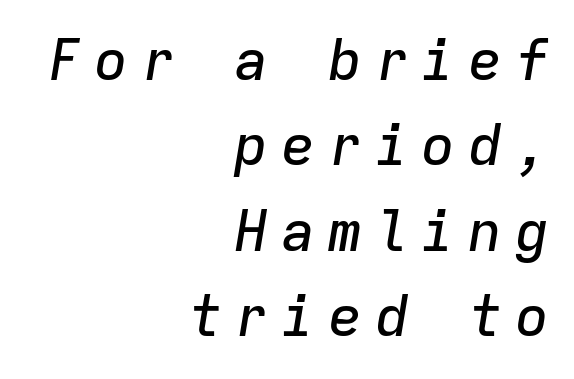
Q: Is the text italic (slanted)? A: Yes, it leans right by about 9 degrees.
Q: Is the text underlined? A: No.
Q: How is the paragraph aligned? A: Right-aligned.
Q: Is the spacing between letters normal or unusually wide? A: Unusually wide.
Q: Is the spacing between lines tight, normal or loose? A: Normal.
Q: Width (condensed, normal, or wide)? A: Normal.
Q: Stroke contrast? A: Low.
Q: x-height? A: Medium.
Q: Monospaced? A: Yes.
